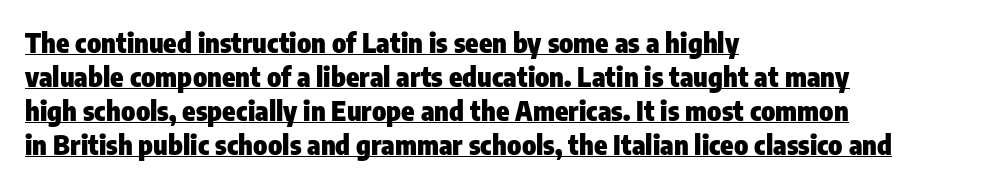
Q: Is the text bold? A: Yes.
Q: Is the text italic (slanted)? A: No, it is upright.
Q: Is the text underlined? A: Yes.
Q: How is the paragraph aligned? A: Left-aligned.
Q: Is the spacing between letters normal or unusually wide? A: Normal.
Q: Is the spacing between lines tight, normal or loose? A: Normal.
